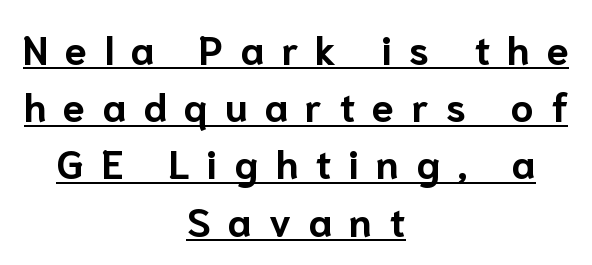
{"serif": "no", "italic": "no", "bold": "yes", "weight": "bold", "width": "normal", "stroke_contrast": "low", "x_height": "medium", "monospaced": "no", "underline": "yes", "align": "center", "line_spacing": "normal", "line_spacing_ratio": 1.43, "letter_spacing": "wide", "letter_spacing_em": 0.43, "glyph_px": 40}
